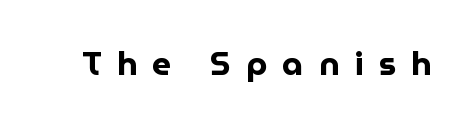
Q: Is the text bold? A: Yes.
Q: Is the text italic (slanted)? A: No, it is upright.
Q: Is the typeface a serif or a sans-serif typeface? A: Sans-serif.
Q: Is the text underlined? A: No.
Q: Is the spacing between letters normal or unusually wide? A: Unusually wide.
Q: Width (condensed, normal, or wide)? A: Normal.
Q: Stroke contrast? A: Low.
Q: x-height? A: Medium.
Q: Monospaced? A: No.
